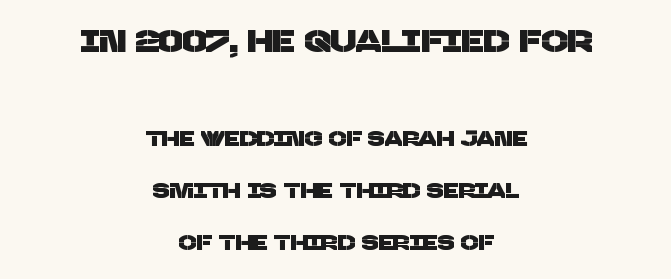
Q: Is the typeface a serif or a sans-serif typeface? A: Sans-serif.
Q: Is the text underlined? A: No.
Q: How is the paragraph aligned? A: Centered.
Q: Is the spacing between letters normal or unusually wide? A: Normal.
Q: Is the spacing between lines tight, normal or loose? A: Loose.
Q: Which block of text is set in a larger size, the first (top) or the second (bottom)? A: The first (top) one.
Q: Width (condensed, normal, or wide)? A: Normal.
Q: Stroke contrast? A: Low.
Q: x-height? A: Large.
Q: Monospaced? A: No.
